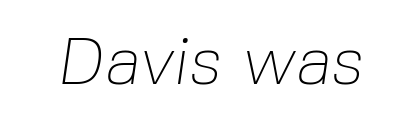
The image shows 67 px thin sans-serif type; set normal letter spacing, not underlined; low stroke contrast and a medium x-height.
